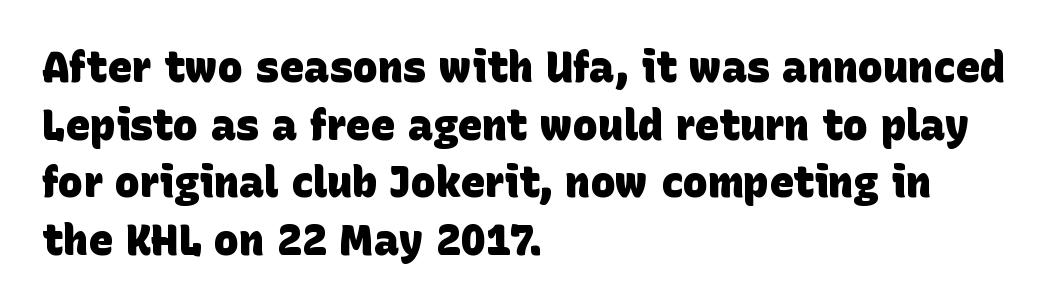
{"serif": "no", "bold": "yes", "weight": "heavy", "width": "normal", "stroke_contrast": "low", "x_height": "large", "monospaced": "no", "underline": "no", "align": "left", "line_spacing": "normal", "line_spacing_ratio": 1.37, "letter_spacing": "normal", "letter_spacing_em": 0.0, "glyph_px": 42}
